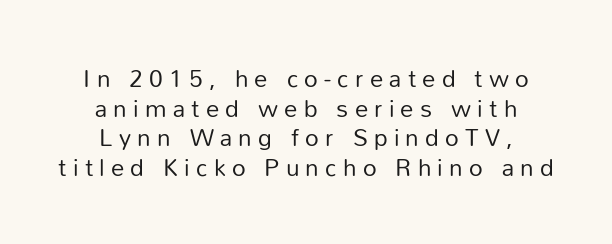
Q: Is the text bold? A: No.
Q: Is the text italic (slanted)? A: No, it is upright.
Q: Is the text underlined? A: No.
Q: How is the paragraph aligned? A: Centered.
Q: Is the spacing between letters normal or unusually wide? A: Unusually wide.
